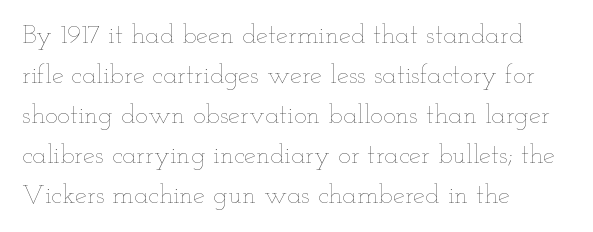
Italic: no, the glyphs are upright roman. Observe the ordinary spacing: letters are neighbours, not strangers. Line spacing here is normal. The zone under the glyphs is completely vacant. These lines stack with their left ends in a neat column.
